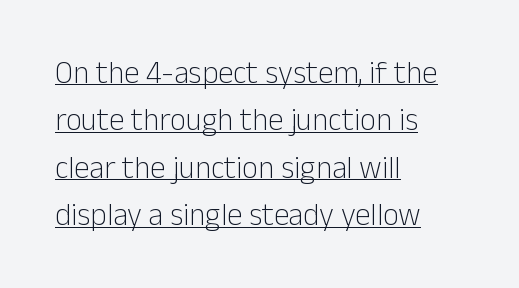
No italicization has been applied; the sample stays upright. The line texture is even and compact thanks to regular tracking. Is this a heavy cut? Hardly; it is regular or lighter. Compared with typical paragraphs, the rows here are spaced about the same. A student would call this left alignment; a typographer would say flush left, rag right.
